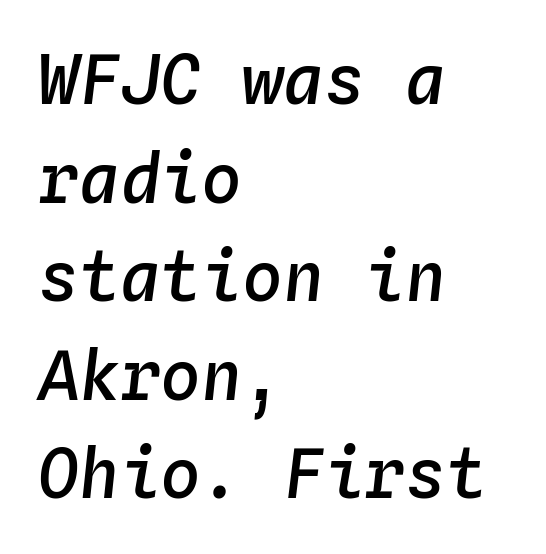
{"italic": "yes", "lean": "right", "slant_degrees": 4, "bold": "semi", "weight": "semibold", "width": "normal", "stroke_contrast": "low", "x_height": "medium", "monospaced": "yes", "underline": "no", "align": "left", "line_spacing": "normal", "line_spacing_ratio": 1.45, "letter_spacing": "normal", "letter_spacing_em": 0.0, "glyph_px": 68}
